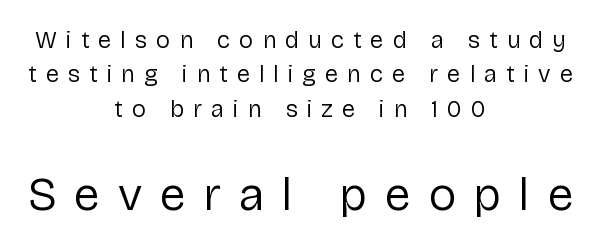
Q: Is the text bold? A: No.
Q: Is the text italic (slanted)? A: No, it is upright.
Q: Is the typeface a serif or a sans-serif typeface? A: Sans-serif.
Q: Is the text underlined? A: No.
Q: How is the paragraph aligned? A: Centered.
Q: Is the spacing between letters normal or unusually wide? A: Unusually wide.
Q: Is the spacing between lines tight, normal or loose? A: Normal.
Q: Which block of text is set in a larger size, the first (top) or the second (bottom)? A: The second (bottom) one.
Q: Width (condensed, normal, or wide)? A: Normal.
Q: Stroke contrast? A: Low.
Q: x-height? A: Medium.
Q: Monospaced? A: No.
